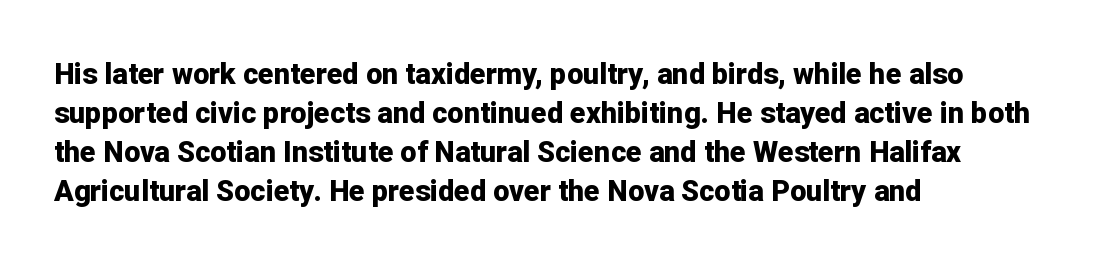
Q: Is the text bold? A: Yes.
Q: Is the text italic (slanted)? A: No, it is upright.
Q: Is the typeface a serif or a sans-serif typeface? A: Sans-serif.
Q: Is the text underlined? A: No.
Q: How is the paragraph aligned? A: Left-aligned.
Q: Is the spacing between letters normal or unusually wide? A: Normal.
Q: Is the spacing between lines tight, normal or loose? A: Normal.
Q: Width (condensed, normal, or wide)? A: Normal.
Q: Stroke contrast? A: Low.
Q: x-height? A: Medium.
Q: Monospaced? A: No.
